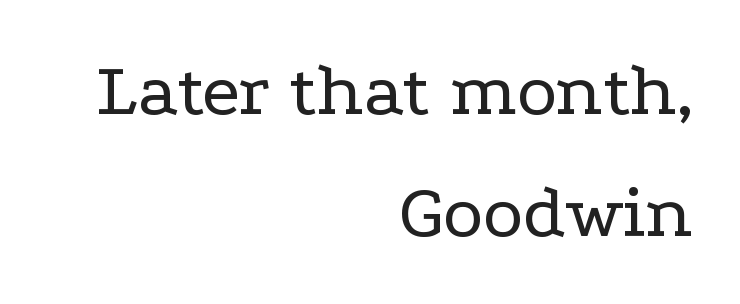
The image shows 77 px regular-weight, wide serif type, upright; set right-aligned, normal line spacing (1.59x), normal letter spacing, not underlined; low stroke contrast and a medium x-height.
